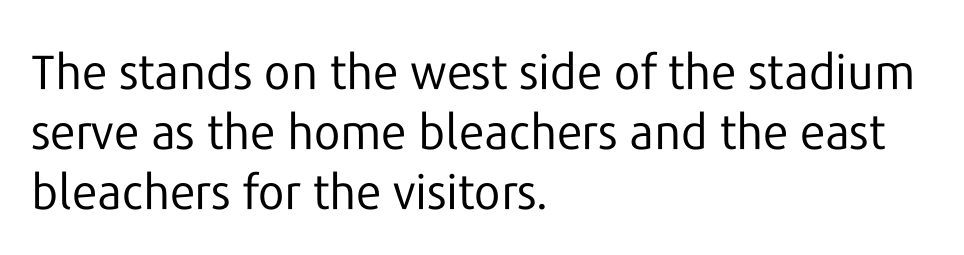
The image shows 48 px regular-weight sans-serif type, upright; set left-aligned, normal line spacing (1.25x), normal letter spacing, not underlined; low stroke contrast and a medium x-height.
